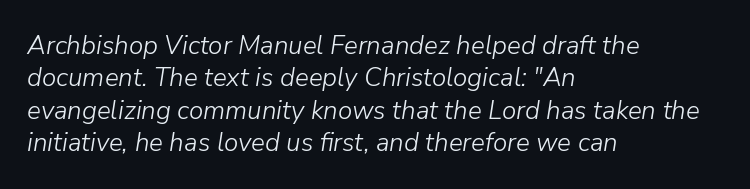
{"italic": "yes", "lean": "right", "slant_degrees": 9, "bold": "no", "underline": "no", "align": "left", "line_spacing": "normal", "line_spacing_ratio": 1.25, "letter_spacing": "normal", "letter_spacing_em": 0.0, "glyph_px": 26}
